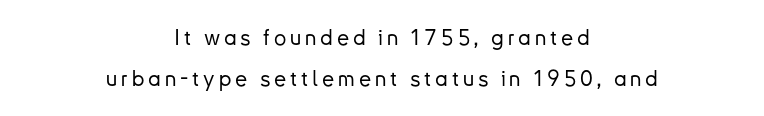
{"italic": "no", "underline": "no", "align": "center", "line_spacing_ratio": 1.86, "glyph_px": 22}
